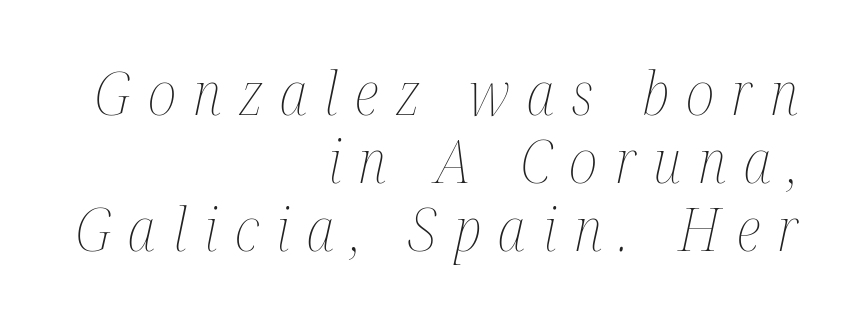
{"italic": "yes", "lean": "right", "slant_degrees": 12, "bold": "no", "weight": "thin", "width": "condensed", "stroke_contrast": "medium", "x_height": "medium", "monospaced": "no", "underline": "no", "align": "right", "line_spacing": "tight", "line_spacing_ratio": 1.13, "letter_spacing": "wide", "letter_spacing_em": 0.29, "glyph_px": 60}
